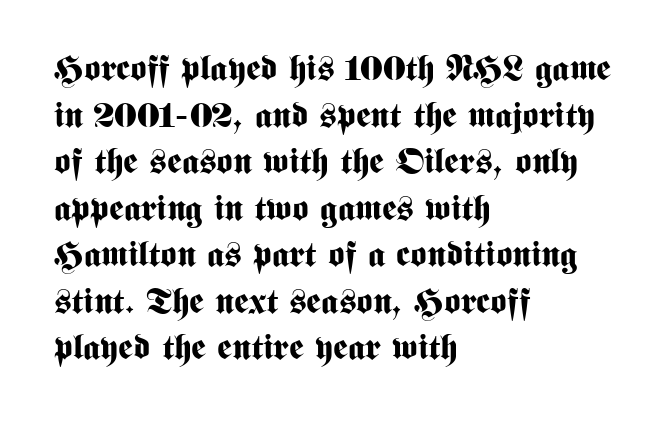
Quick note: underline off. Strokes here are thick enough to call this a true bold. A classic flush-left, rag-right setting is used for this passage. The axis of the letterforms is exactly vertical. Each word holds together tightly as a unit, with standard inter-letter gaps.
